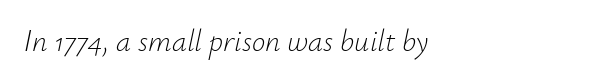
Q: Is the text bold? A: No.
Q: Is the text italic (slanted)? A: Yes, it leans right by about 12 degrees.
Q: Is the text underlined? A: No.
Q: How is the paragraph aligned? A: Left-aligned.
Q: Is the spacing between letters normal or unusually wide? A: Normal.
Q: Width (condensed, normal, or wide)? A: Normal.
Q: Stroke contrast? A: Low.
Q: x-height? A: Small.
Q: Monospaced? A: No.
